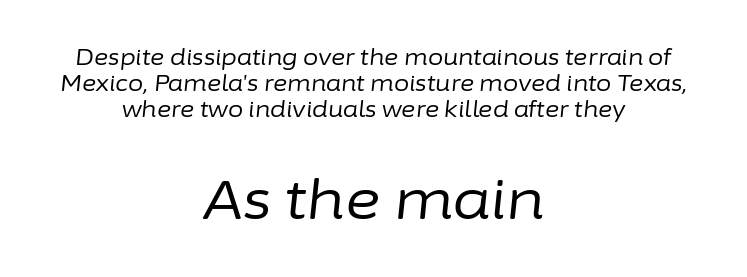
The image shows 55 px regular-weight type, italic (leaning right); set centered, line spacing 1.18x, normal letter spacing, not underlined; the second (bottom) block is 2.5x larger; low stroke contrast and a medium x-height.
